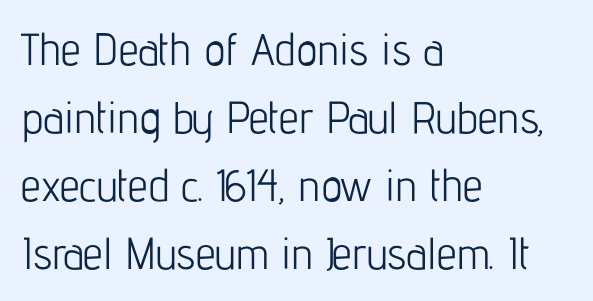
{"serif": "no", "italic": "no", "bold": "no", "weight": "light", "width": "condensed", "stroke_contrast": "low", "x_height": "medium", "monospaced": "no", "underline": "no", "align": "left", "line_spacing": "normal", "line_spacing_ratio": 1.51, "letter_spacing": "normal", "letter_spacing_em": 0.0, "glyph_px": 45}
